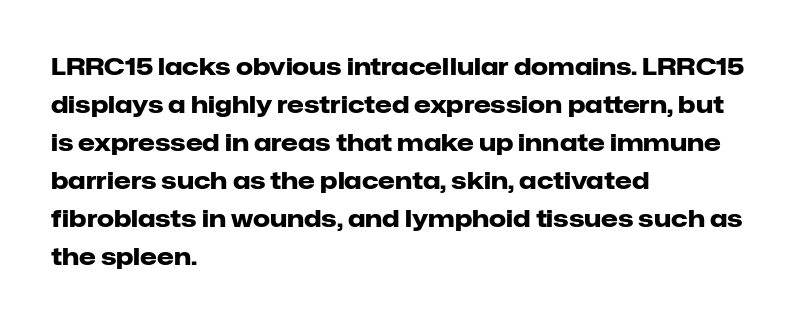
The image shows 24 px bold type, upright; set left-aligned, normal line spacing (1.58x), normal letter spacing, not underlined.
